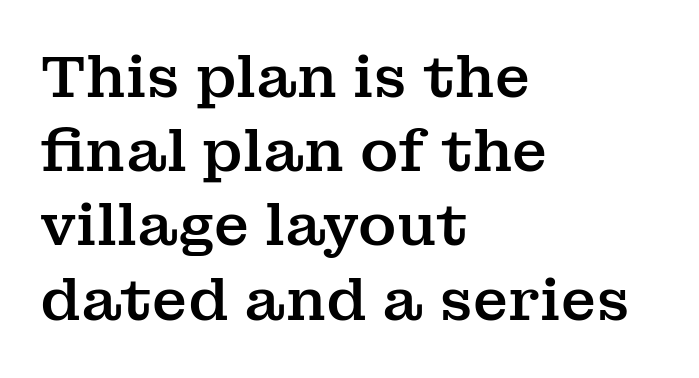
Q: Is the text italic (slanted)? A: No, it is upright.
Q: Is the typeface a serif or a sans-serif typeface? A: Serif.
Q: Is the text underlined? A: No.
Q: How is the paragraph aligned? A: Left-aligned.
Q: Is the spacing between letters normal or unusually wide? A: Normal.
Q: Is the spacing between lines tight, normal or loose? A: Normal.
Q: Width (condensed, normal, or wide)? A: Normal.
Q: Stroke contrast? A: Medium.
Q: x-height? A: Medium.
Q: Monospaced? A: No.
